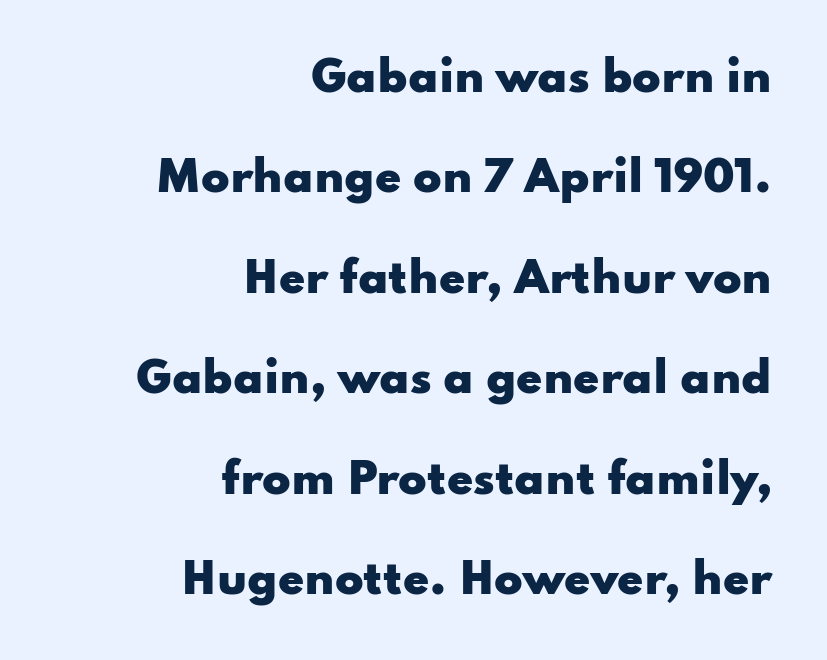
Q: Is the text bold? A: Yes.
Q: Is the text italic (slanted)? A: No, it is upright.
Q: Is the typeface a serif or a sans-serif typeface? A: Sans-serif.
Q: Is the text underlined? A: No.
Q: How is the paragraph aligned? A: Right-aligned.
Q: Is the spacing between letters normal or unusually wide? A: Normal.
Q: Is the spacing between lines tight, normal or loose? A: Loose.
Q: Width (condensed, normal, or wide)? A: Wide.
Q: Stroke contrast? A: Low.
Q: x-height? A: Small.
Q: Monospaced? A: No.
